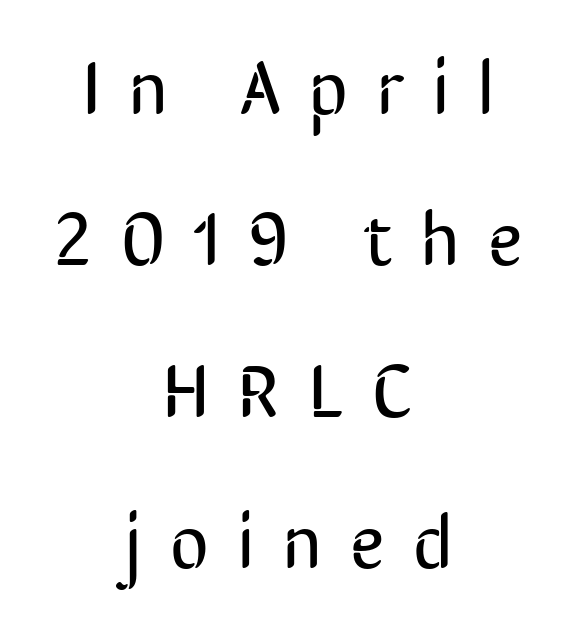
Decoration check: the copy has no underline. Spacing verdict: proportional, widths tailored to each character. Vertical strokes here are truly vertical. The type family on display is of the sans-serif kind.
